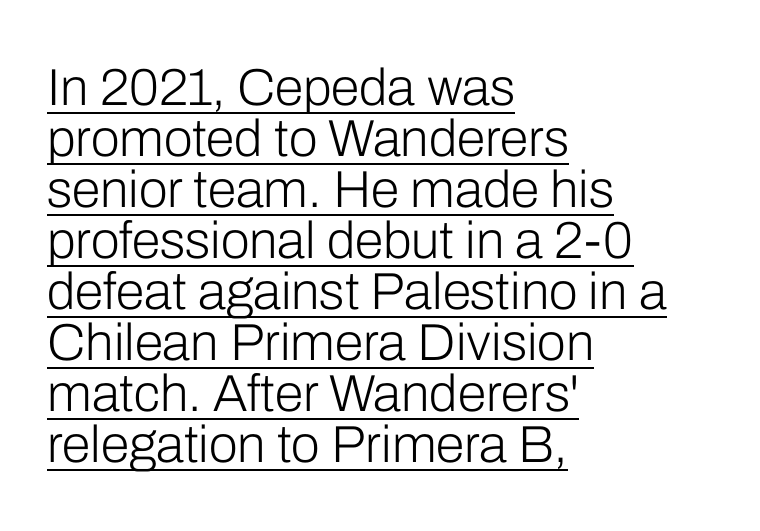
Is the stroke heavy? The answer is a plain regular-or-lighter. The lines are quadded left. Regarding serifs, this sample does without them. Posture: upright roman. The type is set solid horizontally, with unmodified tracking. Here the designer chose a conventional face with non-uniform glyph widths.
